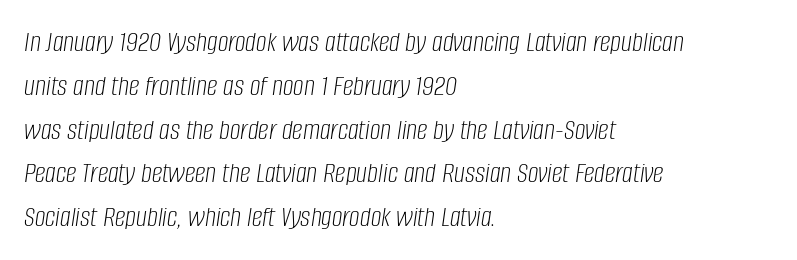
{"italic": "yes", "lean": "right", "slant_degrees": 8, "bold": "no", "weight": "light", "width": "condensed", "stroke_contrast": "low", "x_height": "large", "monospaced": "no", "underline": "no", "align": "left", "line_spacing": "normal", "line_spacing_ratio": 1.46, "letter_spacing": "normal", "letter_spacing_em": 0.0, "glyph_px": 30}
